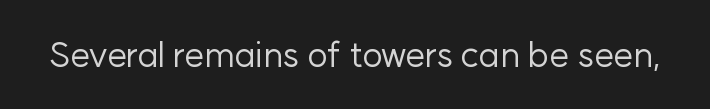
Q: Is the text bold? A: No.
Q: Is the text italic (slanted)? A: No, it is upright.
Q: Is the typeface a serif or a sans-serif typeface? A: Sans-serif.
Q: Is the text underlined? A: No.
Q: Is the spacing between letters normal or unusually wide? A: Normal.
Q: Width (condensed, normal, or wide)? A: Normal.
Q: Stroke contrast? A: Low.
Q: x-height? A: Medium.
Q: Monospaced? A: No.
